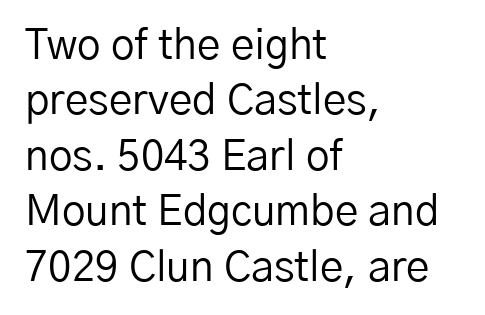
Q: Is the text bold? A: No.
Q: Is the text italic (slanted)? A: No, it is upright.
Q: Is the typeface a serif or a sans-serif typeface? A: Sans-serif.
Q: Is the text underlined? A: No.
Q: How is the paragraph aligned? A: Left-aligned.
Q: Is the spacing between letters normal or unusually wide? A: Normal.
Q: Is the spacing between lines tight, normal or loose? A: Normal.
Q: Width (condensed, normal, or wide)? A: Normal.
Q: Stroke contrast? A: Low.
Q: x-height? A: Medium.
Q: Monospaced? A: No.
